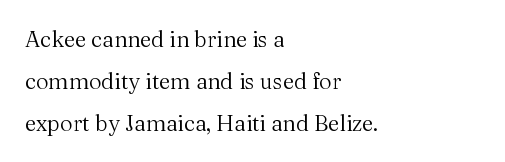
Q: Is the text bold? A: No.
Q: Is the text italic (slanted)? A: No, it is upright.
Q: Is the text underlined? A: No.
Q: How is the paragraph aligned? A: Left-aligned.
Q: Is the spacing between letters normal or unusually wide? A: Normal.
Q: Is the spacing between lines tight, normal or loose? A: Loose.
